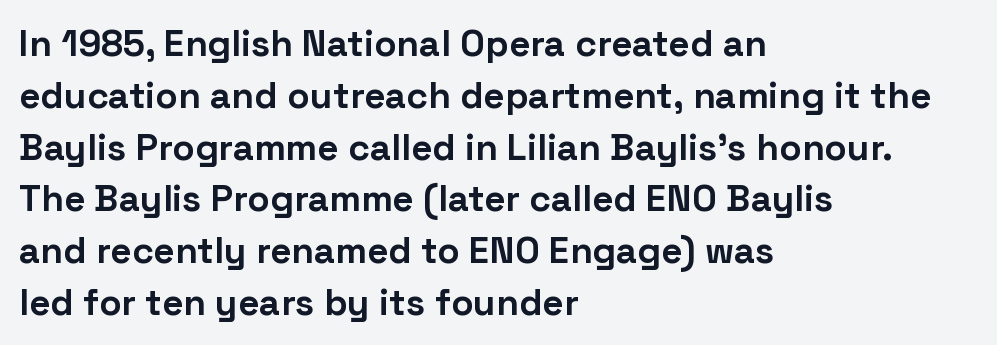
{"serif": "no", "italic": "no", "bold": "yes", "weight": "bold", "width": "normal", "stroke_contrast": "low", "x_height": "medium", "monospaced": "no", "underline": "no", "align": "left", "line_spacing": "normal", "line_spacing_ratio": 1.4, "letter_spacing": "normal", "letter_spacing_em": 0.0, "glyph_px": 37}
